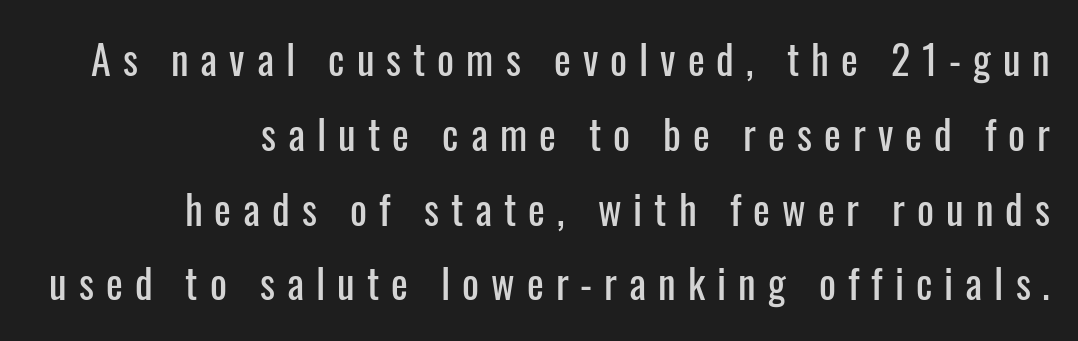
The image shows 40 px condensed sans-serif type, upright; set right-aligned, line spacing 1.87x, unusually wide letter spacing (+0.3 em), not underlined; low stroke contrast and a medium x-height.
